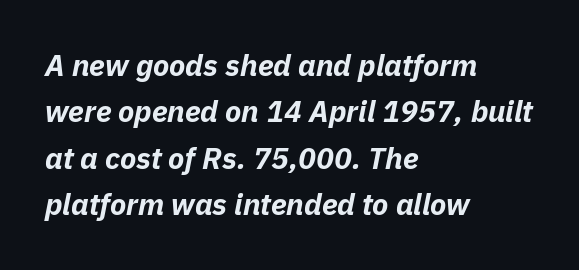
Q: Is the text bold? A: Yes.
Q: Is the text italic (slanted)? A: Yes, it leans right by about 11 degrees.
Q: Is the text underlined? A: No.
Q: How is the paragraph aligned? A: Left-aligned.
Q: Is the spacing between letters normal or unusually wide? A: Normal.
Q: Is the spacing between lines tight, normal or loose? A: Normal.
Q: Width (condensed, normal, or wide)? A: Normal.
Q: Stroke contrast? A: Low.
Q: x-height? A: Medium.
Q: Monospaced? A: No.
